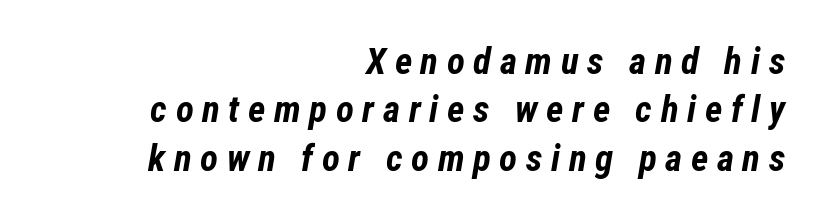
Casual observation: everything's shoved over to the right. Students, note that the glyphs here are deliberately spaced far apart. The rows are spaced the way most documents space them. Weight check: bold — yes, fully.
